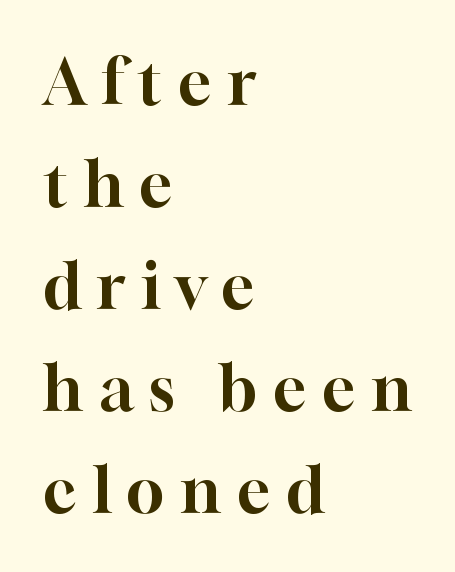
Layout note: lines flush left. Character widths vary here, with narrow letters taking less room than wide ones. The tracking reads as deliberately expanded to a designer's eye. Check under the words: just untouched page. Do the letters lean? They stand straight.
